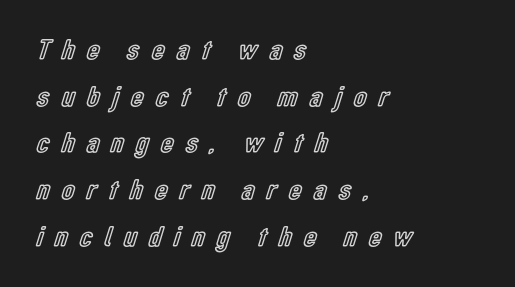
Q: Is the text italic (slanted)? A: Yes.
Q: Is the text underlined? A: No.
Q: How is the paragraph aligned? A: Left-aligned.
Q: Is the spacing between letters normal or unusually wide? A: Unusually wide.
Q: Is the spacing between lines tight, normal or loose? A: Normal.
Q: Width (condensed, normal, or wide)? A: Condensed.
Q: x-height? A: Medium.
Q: Monospaced? A: No.
